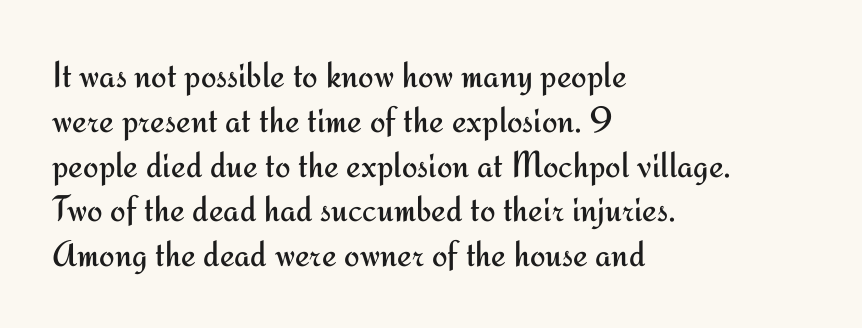
What kind of face is this? One without serifs — a sans. Reading down the block, your eye returns to a fixed left position each line. Spacing verdict: proportional, widths tailored to each character. The font's upright variant was chosen for this text. Ink coverage per letter is moderate at most. Caption: standard tracking, unaltered.
